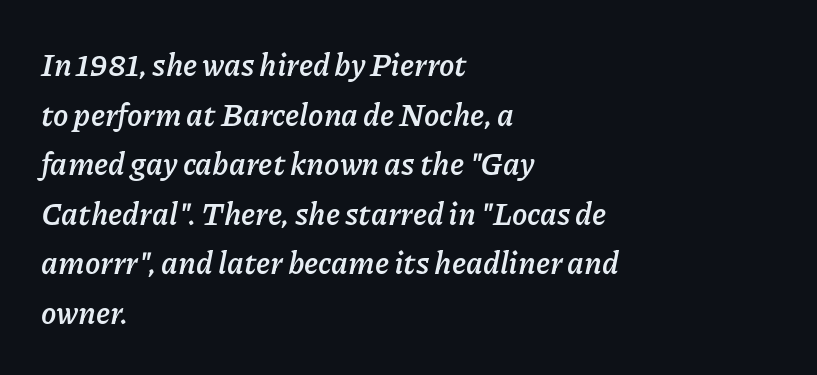
The image shows 31 px semibold type, italic (leaning right); set left-aligned, normal line spacing (1.6x), normal letter spacing, not underlined; low stroke contrast and a medium x-height.
